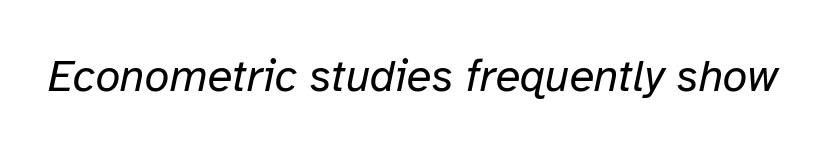
Q: Is the text bold? A: No.
Q: Is the text italic (slanted)? A: Yes, it leans right by about 12 degrees.
Q: Is the text underlined? A: No.
Q: Is the spacing between letters normal or unusually wide? A: Normal.
Q: Width (condensed, normal, or wide)? A: Normal.
Q: Stroke contrast? A: Low.
Q: x-height? A: Medium.
Q: Monospaced? A: No.
